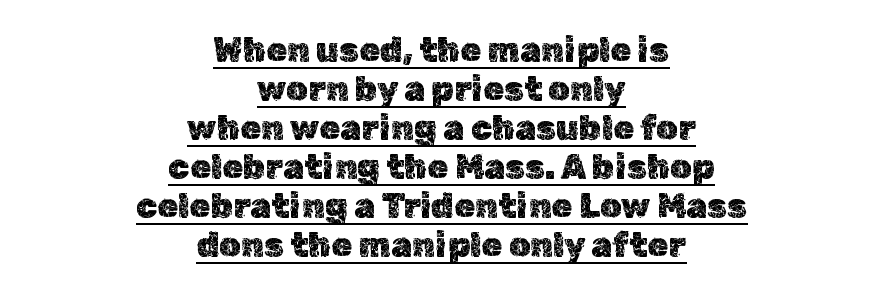
Does a line run under the words? Yes, clearly. These lines stack symmetrically, like a column narrowing and widening about its center. You could not count columns in this text — the font is proportionally spaced. Characters remain perfectly vertical along every line.
